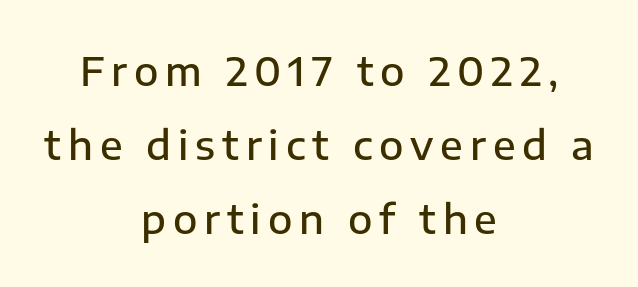
Q: Is the text bold? A: Semi-bold.
Q: Is the text italic (slanted)? A: No, it is upright.
Q: Is the typeface a serif or a sans-serif typeface? A: Sans-serif.
Q: Is the text underlined? A: No.
Q: How is the paragraph aligned? A: Centered.
Q: Width (condensed, normal, or wide)? A: Normal.
Q: Stroke contrast? A: Low.
Q: x-height? A: Medium.
Q: Monospaced? A: No.
